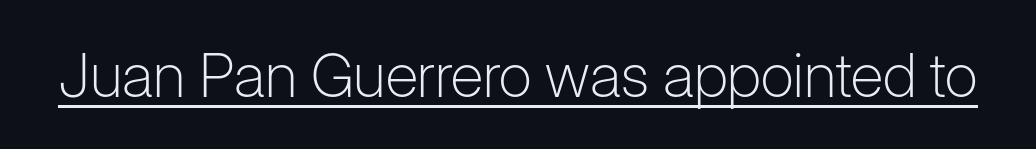
{"serif": "no", "italic": "no", "bold": "no", "weight": "light", "width": "normal", "stroke_contrast": "low", "x_height": "medium", "monospaced": "no", "underline": "yes", "letter_spacing": "normal", "letter_spacing_em": 0.0, "glyph_px": 61}
